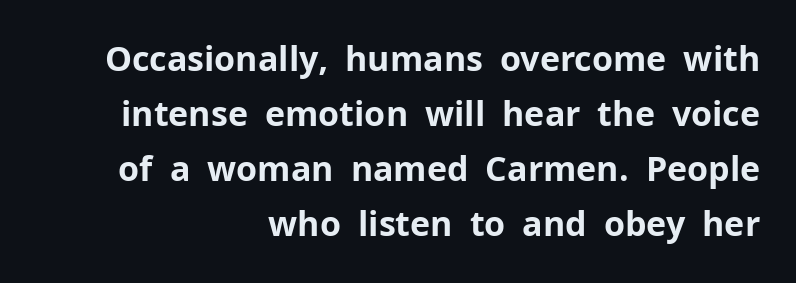
The image shows 34 px bold sans-serif type, upright; set right-aligned, normal line spacing (1.62x), normal letter spacing, not underlined; low stroke contrast and a medium x-height.
